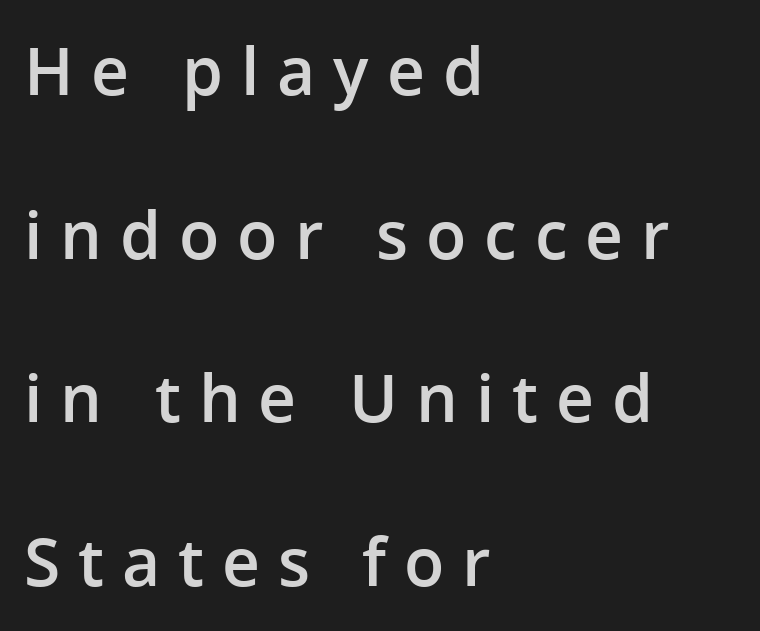
This rendering widens character spacing well past its baseline value. Bold? Not quite — semibold, heavier than regular but stopping short. Clear beneath every line of the passage. The face used here is a sans, in the tradition of grotesques and geometrics. Each line starts at the same left margin while the right side varies.
